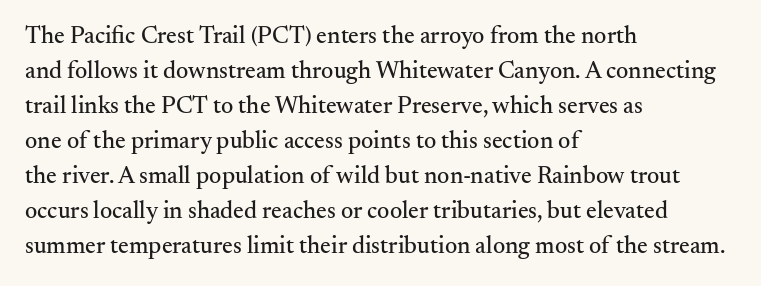
The image shows 24 px text type, upright; set left-aligned, normal line spacing (1.46x), normal letter spacing, not underlined.
